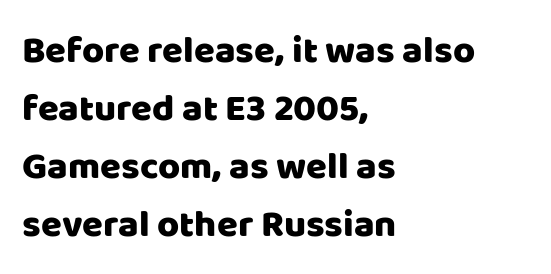
Proportional: the letters do not fall into vertical columns. Posture: straight, roman, zero tilt. If you measured baseline to baseline, you'd find a middling distance. Does extra space separate the letters? No, they use regular spacing. Each row of text sits above clean, open space. The lines are quadded left.
